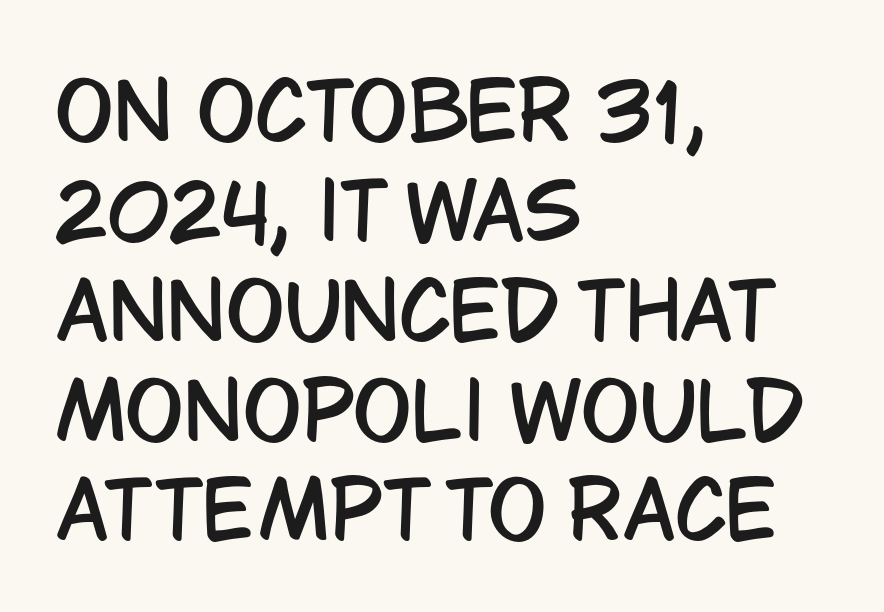
{"serif": "no", "italic": "no", "width": "condensed", "stroke_contrast": "low", "x_height": "large", "monospaced": "no", "underline": "no", "align": "left", "line_spacing": "normal", "line_spacing_ratio": 1.28, "letter_spacing": "normal", "letter_spacing_em": 0.0, "glyph_px": 78}
